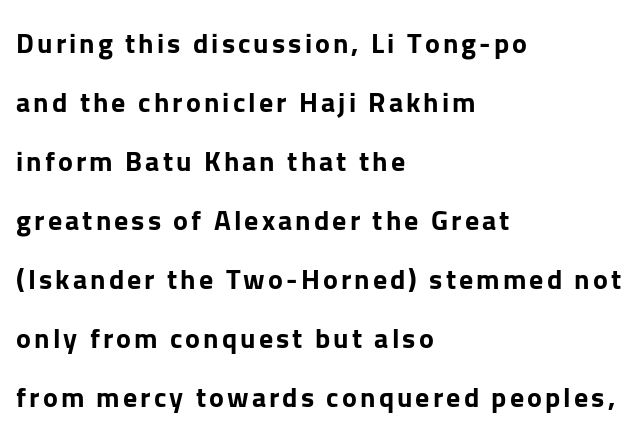
The image shows 28 px bold sans-serif type, upright; set left-aligned, loose line spacing (2.11x), not underlined; low stroke contrast and a medium x-height.
